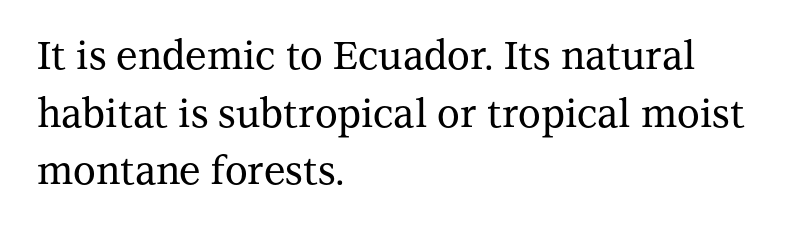
Q: Is the text italic (slanted)? A: No, it is upright.
Q: Is the typeface a serif or a sans-serif typeface? A: Serif.
Q: Is the text underlined? A: No.
Q: How is the paragraph aligned? A: Left-aligned.
Q: Is the spacing between letters normal or unusually wide? A: Normal.
Q: Is the spacing between lines tight, normal or loose? A: Normal.
Q: Width (condensed, normal, or wide)? A: Normal.
Q: Stroke contrast? A: Medium.
Q: x-height? A: Medium.
Q: Monospaced? A: No.
